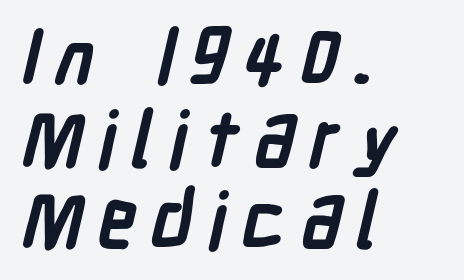
{"serif": "no", "bold": "yes", "weight": "semibold", "width": "condensed", "stroke_contrast": "low", "x_height": "medium", "monospaced": "no", "underline": "no", "align": "left", "line_spacing": "tight", "line_spacing_ratio": 1.06, "glyph_px": 77}
